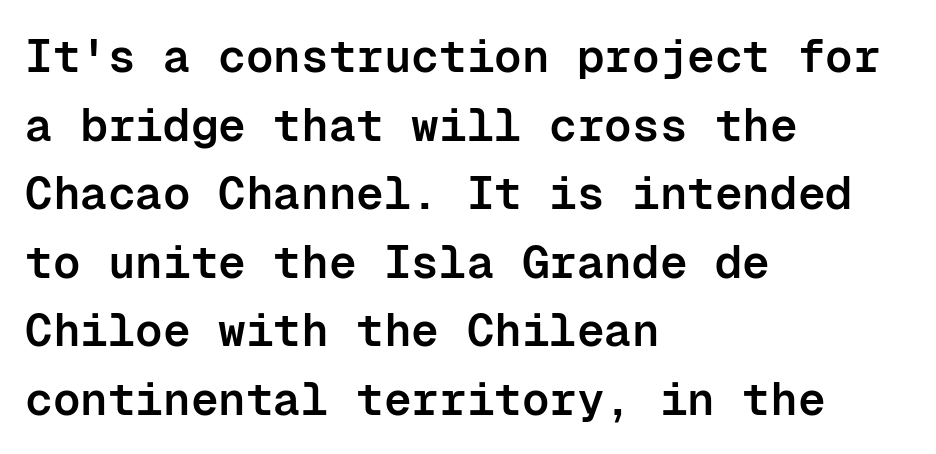
The image shows 46 px semibold sans-serif type, upright, monospaced; set left-aligned, normal line spacing (1.49x), normal letter spacing, not underlined; low stroke contrast and a medium x-height.
